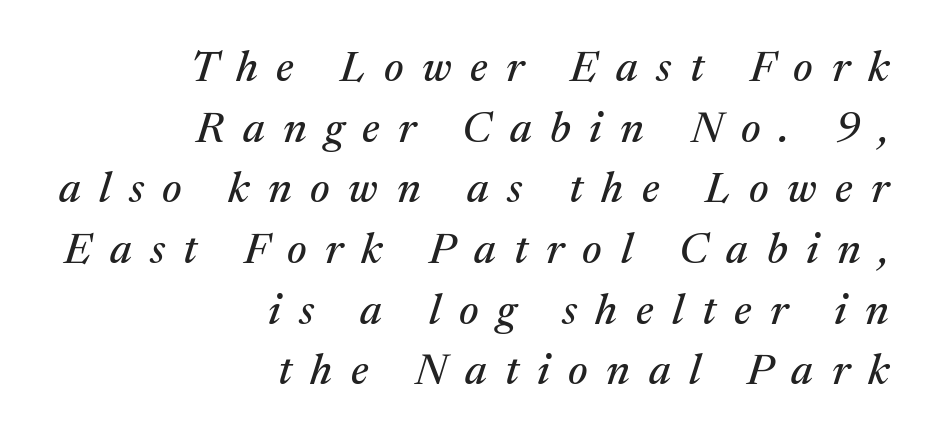
The image shows 43 px serif type, italic (leaning right); set right-aligned, normal line spacing (1.41x), unusually wide letter spacing (+0.43 em), not underlined; medium stroke contrast and a medium x-height.
